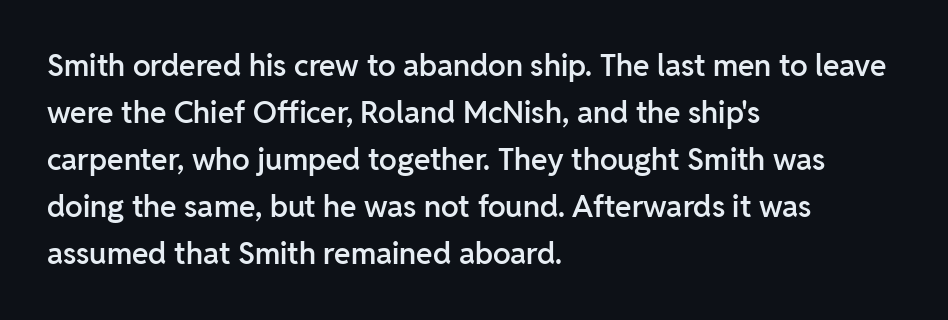
Grotesque or geometric, the face here clearly has no serifs. Normally led — the rows are evenly, conventionally spaced. Rule under the text: the space is simply empty. A bit beefed up — I'd call it semibold rather than bold. The horizontal fit of the characters is conventional and even. Italic? Not at all — the glyphs are vertical.
